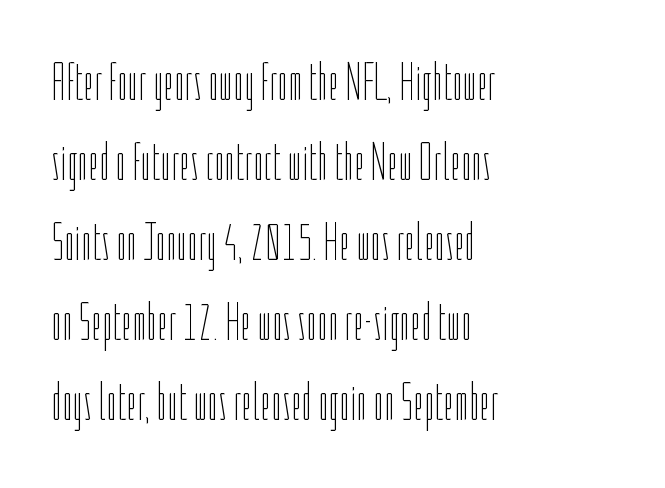
Q: Is the text bold? A: No.
Q: Is the text italic (slanted)? A: No, it is upright.
Q: Is the text underlined? A: No.
Q: How is the paragraph aligned? A: Left-aligned.
Q: Is the spacing between letters normal or unusually wide? A: Normal.
Q: Is the spacing between lines tight, normal or loose? A: Normal.
Q: Width (condensed, normal, or wide)? A: Condensed.
Q: Stroke contrast? A: Low.
Q: x-height? A: Medium.
Q: Monospaced? A: No.
